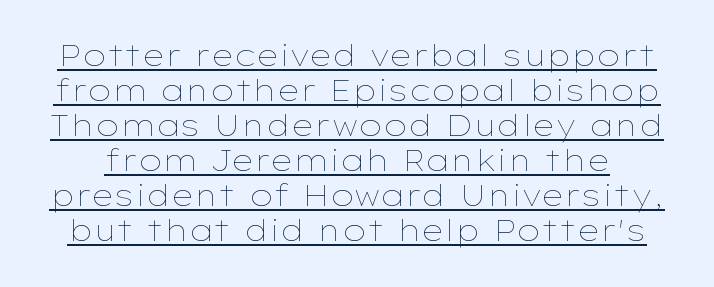
Beneath each row of characters lies a ruled line. Ordinary non-slanted type is in use. Each letter keeps its own natural width here, so spacing adapts to shape. Compared with a typical body face, this is equally light or lighter still. The gaps between neighbouring characters are ordinary and unremarkable.
